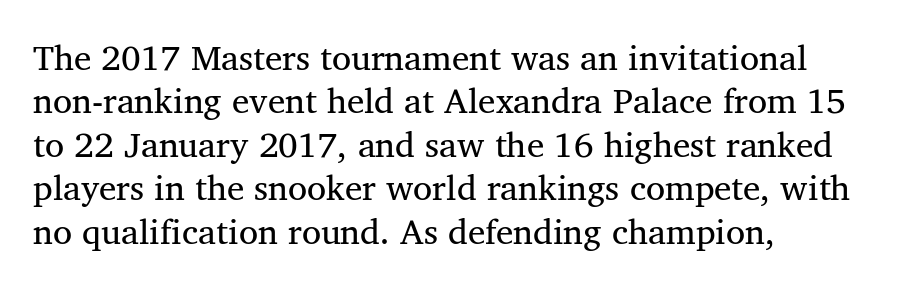
The image shows 35 px regular-weight serif type, upright; set left-aligned, line spacing 1.24x, normal letter spacing, not underlined; medium stroke contrast and a medium x-height.
